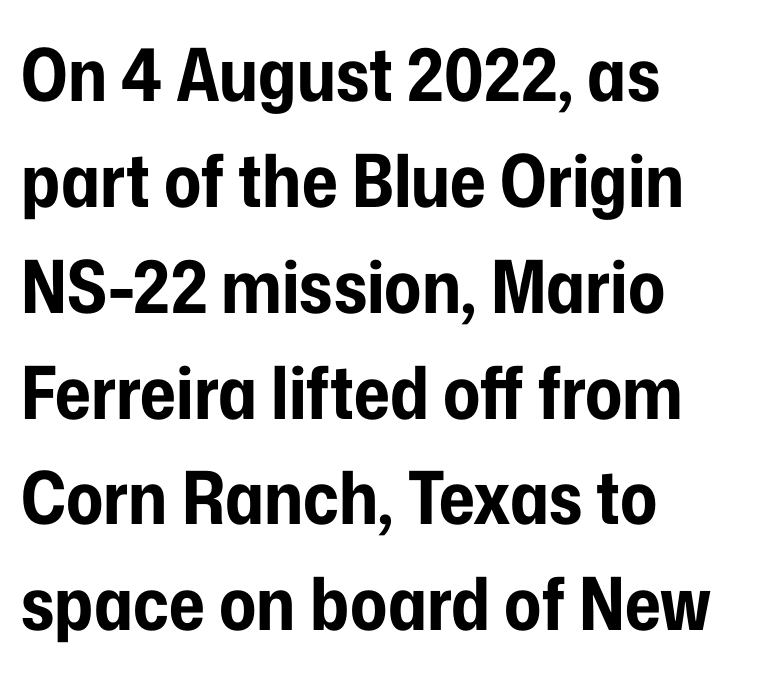
{"serif": "no", "italic": "no", "bold": "yes", "weight": "bold", "width": "condensed", "stroke_contrast": "low", "x_height": "medium", "monospaced": "no", "underline": "no", "align": "left", "line_spacing": "normal", "line_spacing_ratio": 1.45, "letter_spacing": "normal", "letter_spacing_em": 0.0, "glyph_px": 73}
